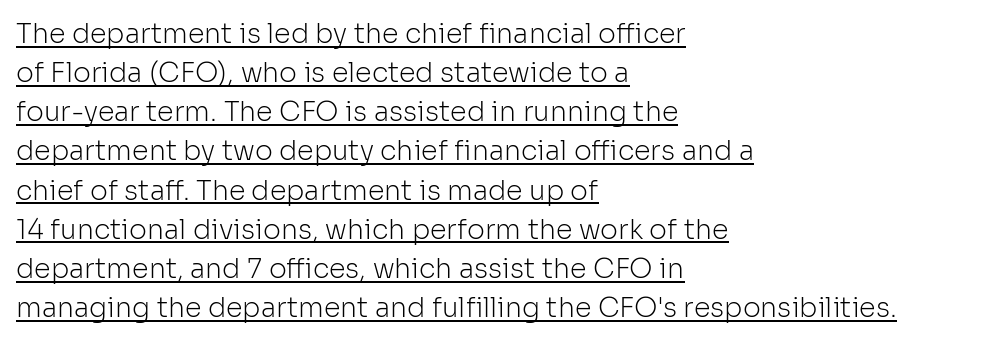
The image shows 27 px text type, upright; set left-aligned, normal line spacing (1.45x), normal letter spacing, underlined.
